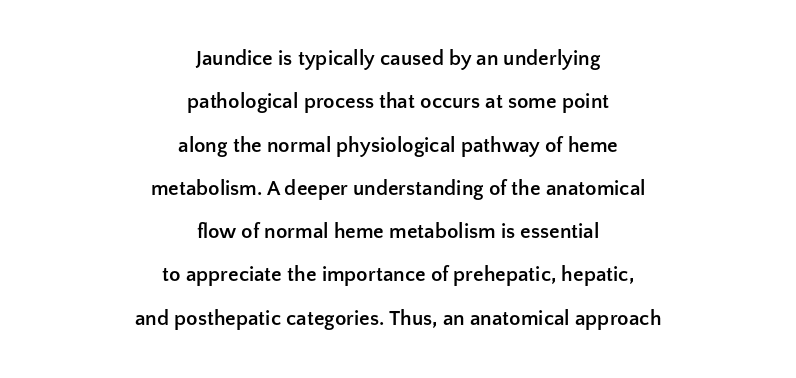
In terms of leading, this rendering errs on the spacious side. Line starts and ends both wander, symmetrically. Is there any slant? The stems are plumb. Just letters on the line, the space beneath them empty. There is no visible air inserted between adjacent glyphs. Every letter is thick-stroked: bold, no question.
